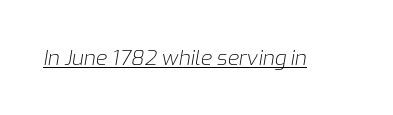
The image shows 21 px text type, italic (leaning right); set normal letter spacing, underlined.
